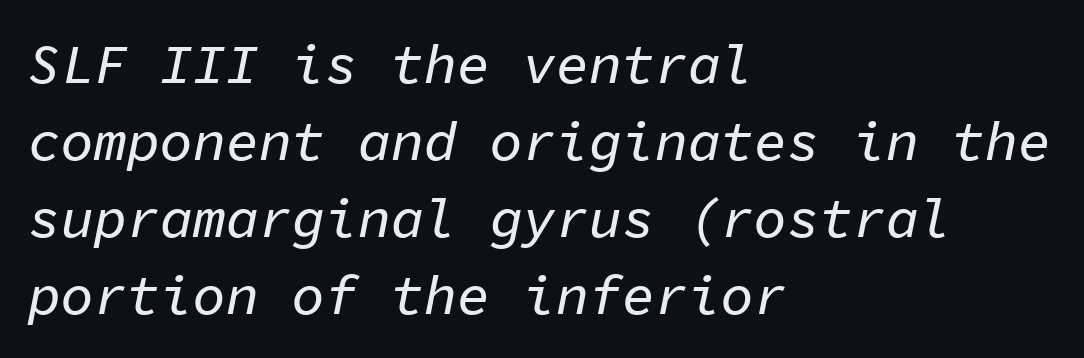
Is there much room between lines? A standard amount, neither cramped nor airy. The face used here is rendered with its standard letterfit. You could count columns in this text — the font is strictly monospaced. Teacher's note: observe the even left margin — that is flush-left alignment. The font's italic variant was chosen for this text.
